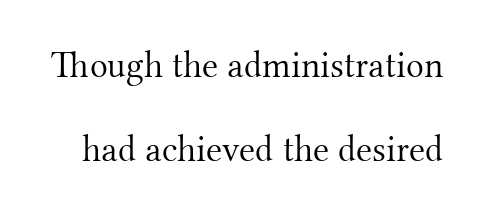
The string is rendered with underlining switched off. The font sits on the lighter half of the weight spectrum, regular included. How are the letters spaced? Ordinarily, with no added tracking. Line spacing here is loose. Tall strokes in this sample are plumb rather than angled. This sample uses a serif face.
